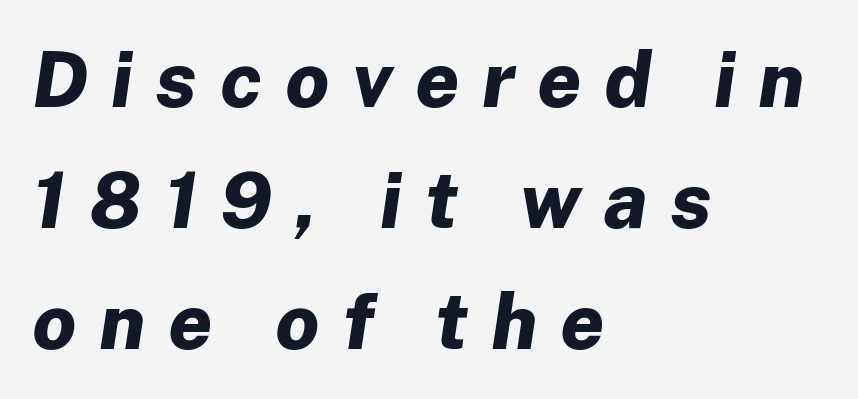
Q: Is the text bold? A: Yes.
Q: Is the text italic (slanted)? A: Yes, it leans right by about 8 degrees.
Q: Is the text underlined? A: No.
Q: How is the paragraph aligned? A: Left-aligned.
Q: Is the spacing between letters normal or unusually wide? A: Unusually wide.
Q: Is the spacing between lines tight, normal or loose? A: Normal.
Q: Width (condensed, normal, or wide)? A: Normal.
Q: Stroke contrast? A: Low.
Q: x-height? A: Medium.
Q: Monospaced? A: No.
